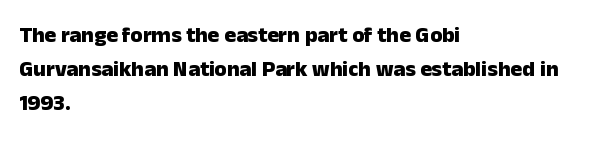
Underline: absent. Default kerning and tracking; the words read as compact shapes. Successive baselines arrive at the customary interval. You can tell it's not italic because the verticals are truly vertical. One-word summary of the alignment: left. These lines carry a lot of weight — the face is fully bold.
